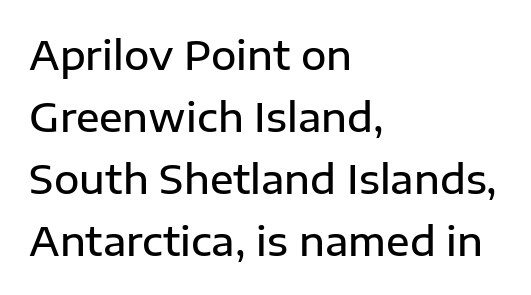
The image shows 39 px semibold sans-serif type, upright; set left-aligned, normal line spacing (1.59x), normal letter spacing, not underlined; low stroke contrast and a medium x-height.
